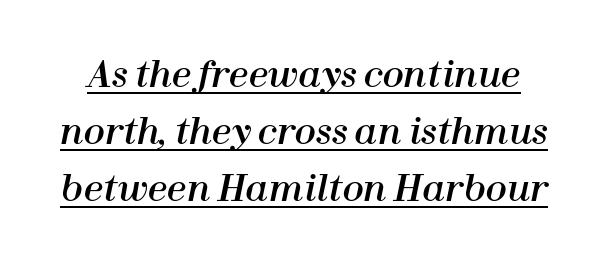
The rendering uses the underline text-decoration. This sample has the flowing, uneven cadence of proportional lettering. The axis of the letterforms is tilted away from vertical. What's the leading like? Ordinary, nothing unusual. The type is set solid horizontally, with unmodified tracking.
